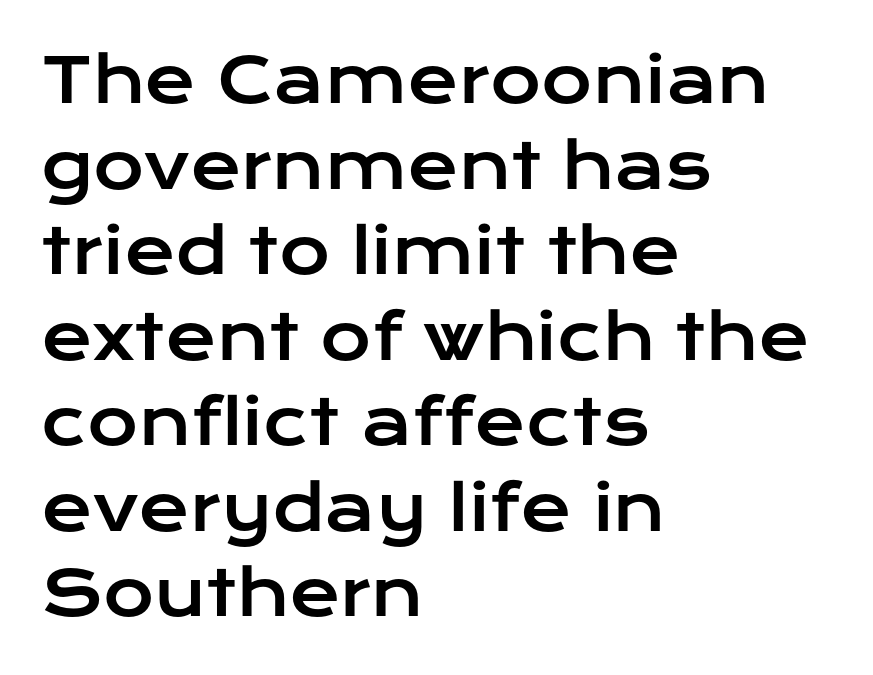
A typesetter would label this face a sans. Underline: absent. Compared with typical body copy, the letter spacing here is the same. Each letter keeps its own natural width here, so spacing adapts to shape. A typesetter would mark this as roman, not italic.
